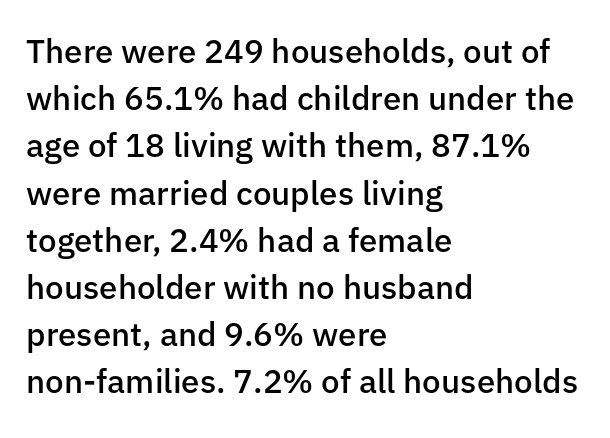
Q: Is the text bold? A: Semi-bold.
Q: Is the text italic (slanted)? A: No, it is upright.
Q: Is the typeface a serif or a sans-serif typeface? A: Sans-serif.
Q: Is the text underlined? A: No.
Q: How is the paragraph aligned? A: Left-aligned.
Q: Is the spacing between letters normal or unusually wide? A: Normal.
Q: Is the spacing between lines tight, normal or loose? A: Normal.
Q: Width (condensed, normal, or wide)? A: Normal.
Q: Stroke contrast? A: Low.
Q: x-height? A: Medium.
Q: Monospaced? A: No.
